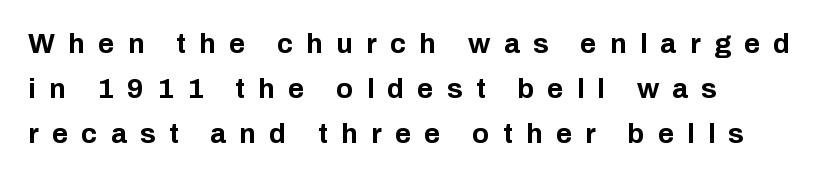
The image shows 28 px bold sans-serif type, upright; set left-aligned, normal line spacing (1.61x), unusually wide letter spacing (+0.47 em), not underlined; low stroke contrast and a medium x-height.
